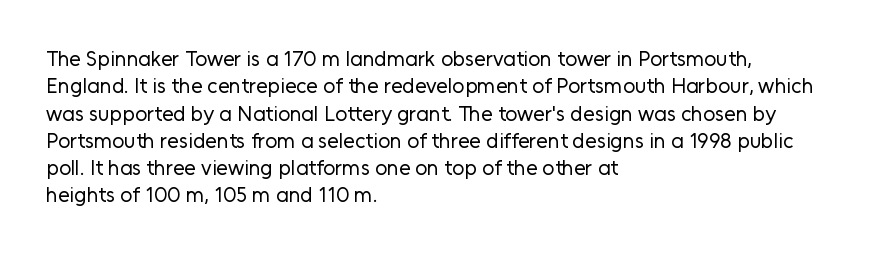
Q: Is the text bold? A: No.
Q: Is the text italic (slanted)? A: No, it is upright.
Q: Is the text underlined? A: No.
Q: How is the paragraph aligned? A: Left-aligned.
Q: Is the spacing between letters normal or unusually wide? A: Normal.
Q: Is the spacing between lines tight, normal or loose? A: Normal.
